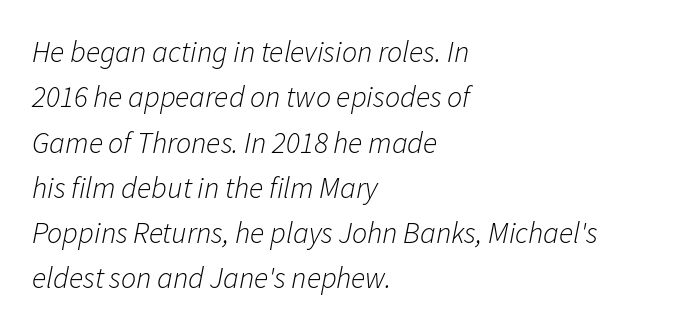
The image shows 30 px light type, italic (leaning right); set left-aligned, normal line spacing (1.51x), normal letter spacing, not underlined; low stroke contrast and a medium x-height.
